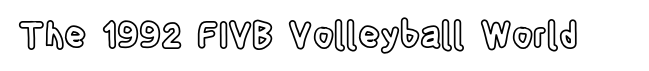
The image shows 34 px condensed type, upright; set normal letter spacing, not underlined; a large x-height.
